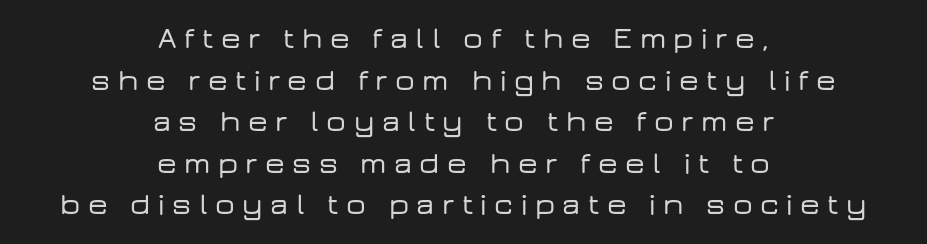
The letters carry no serifs — their stems end cleanly without finishing strokes. Observe the wide spacing: letters keep a clear distance from each other. The passage shown is not underscored anywhere. The lines in this sample share a center point and differ in where they start and stop.
